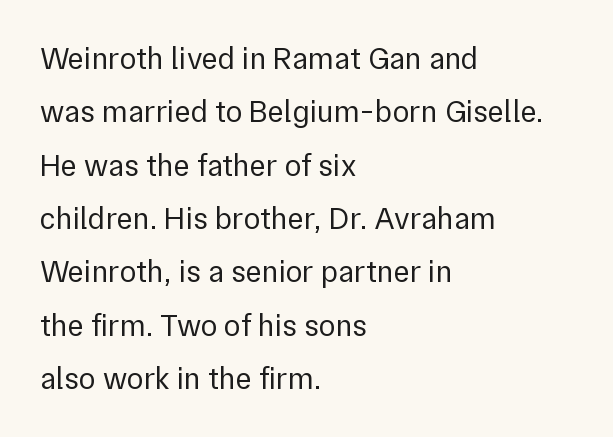
{"serif": "no", "italic": "no", "bold": "no", "weight": "regular", "width": "normal", "x_height": "medium", "monospaced": "no", "underline": "no", "align": "left", "line_spacing_ratio": 1.72, "letter_spacing": "normal", "letter_spacing_em": 0.0, "glyph_px": 31}
